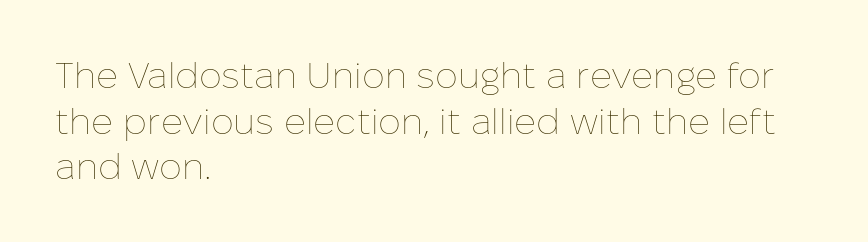
Q: Is the text bold? A: No.
Q: Is the text italic (slanted)? A: No, it is upright.
Q: Is the text underlined? A: No.
Q: How is the paragraph aligned? A: Left-aligned.
Q: Is the spacing between letters normal or unusually wide? A: Normal.
Q: Is the spacing between lines tight, normal or loose? A: Normal.
Q: Width (condensed, normal, or wide)? A: Normal.
Q: Stroke contrast? A: Low.
Q: x-height? A: Medium.
Q: Monospaced? A: No.
